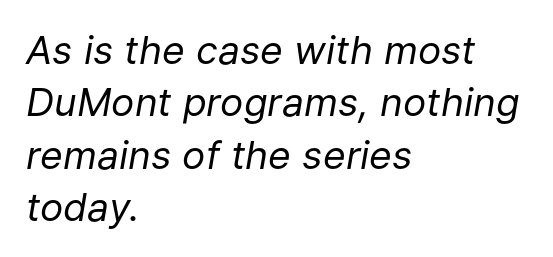
{"italic": "yes", "lean": "right", "slant_degrees": 9, "bold": "no", "weight": "regular", "width": "normal", "stroke_contrast": "low", "x_height": "medium", "monospaced": "no", "underline": "no", "align": "left", "line_spacing": "normal", "line_spacing_ratio": 1.34, "letter_spacing": "normal", "letter_spacing_em": 0.0, "glyph_px": 39}
